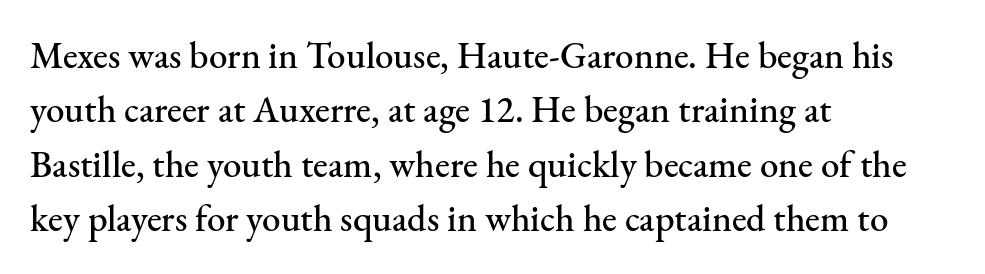
Q: Is the text italic (slanted)? A: No, it is upright.
Q: Is the typeface a serif or a sans-serif typeface? A: Serif.
Q: Is the text underlined? A: No.
Q: How is the paragraph aligned? A: Left-aligned.
Q: Is the spacing between letters normal or unusually wide? A: Normal.
Q: Is the spacing between lines tight, normal or loose? A: Normal.
Q: Width (condensed, normal, or wide)? A: Normal.
Q: Stroke contrast? A: Medium.
Q: x-height? A: Small.
Q: Monospaced? A: No.
